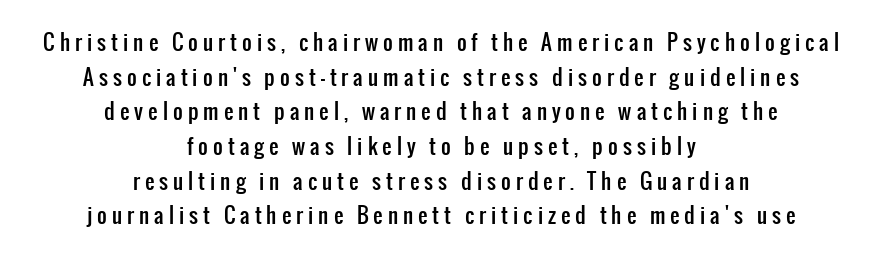
Q: Is the text italic (slanted)? A: No, it is upright.
Q: Is the text underlined? A: No.
Q: How is the paragraph aligned? A: Centered.
Q: Is the spacing between letters normal or unusually wide? A: Unusually wide.
Q: Is the spacing between lines tight, normal or loose? A: Normal.
